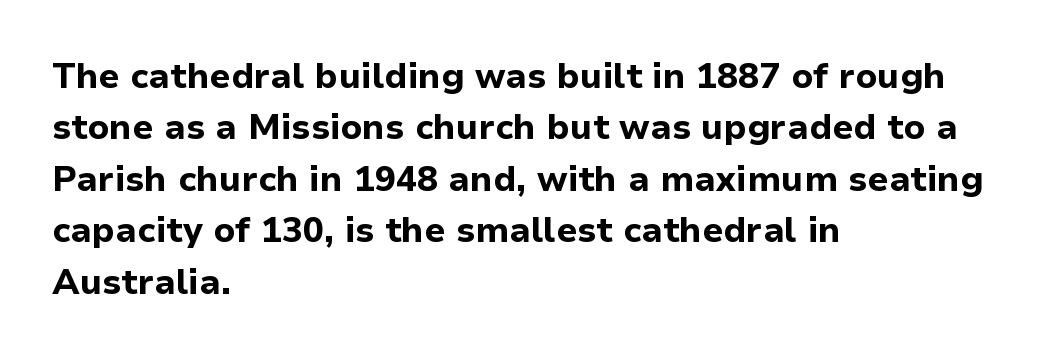
Q: Is the text bold? A: Yes.
Q: Is the text italic (slanted)? A: No, it is upright.
Q: Is the typeface a serif or a sans-serif typeface? A: Sans-serif.
Q: Is the text underlined? A: No.
Q: How is the paragraph aligned? A: Left-aligned.
Q: Is the spacing between letters normal or unusually wide? A: Normal.
Q: Is the spacing between lines tight, normal or loose? A: Normal.
Q: Width (condensed, normal, or wide)? A: Normal.
Q: Stroke contrast? A: Low.
Q: x-height? A: Medium.
Q: Monospaced? A: No.
